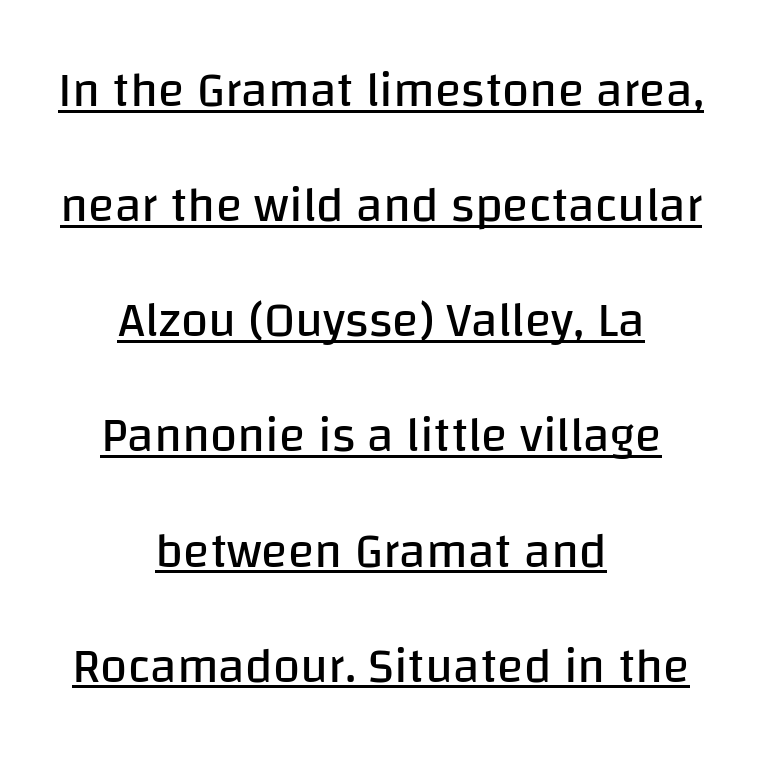
The image shows 49 px regular-weight sans-serif type, upright; set centered, loose line spacing (2.35x), normal letter spacing, underlined; low stroke contrast and a large x-height.
